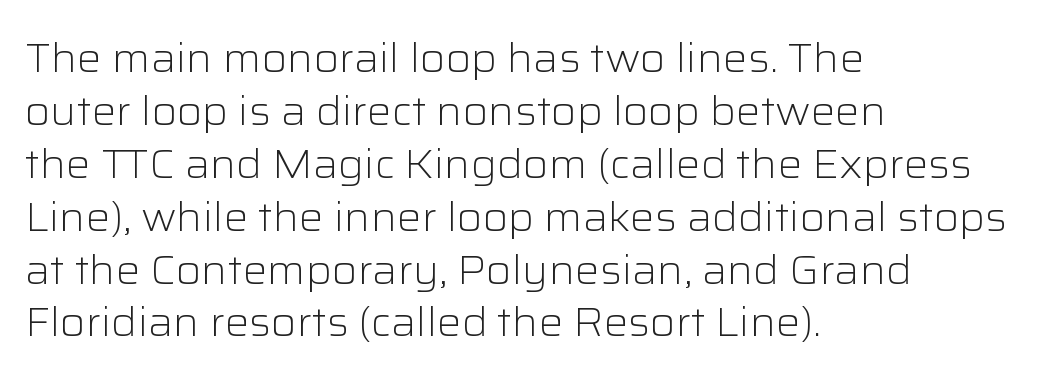
{"serif": "no", "italic": "no", "bold": "no", "weight": "light", "width": "normal", "stroke_contrast": "low", "x_height": "medium", "monospaced": "no", "underline": "no", "align": "left", "line_spacing": "normal", "line_spacing_ratio": 1.29, "letter_spacing": "normal", "letter_spacing_em": 0.0, "glyph_px": 41}
